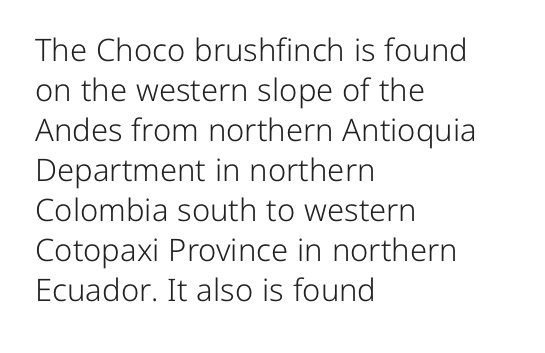
Q: Is the text bold? A: No.
Q: Is the text italic (slanted)? A: No, it is upright.
Q: Is the typeface a serif or a sans-serif typeface? A: Sans-serif.
Q: Is the text underlined? A: No.
Q: How is the paragraph aligned? A: Left-aligned.
Q: Is the spacing between letters normal or unusually wide? A: Normal.
Q: Is the spacing between lines tight, normal or loose? A: Normal.
Q: Width (condensed, normal, or wide)? A: Normal.
Q: Stroke contrast? A: Low.
Q: x-height? A: Medium.
Q: Monospaced? A: No.
